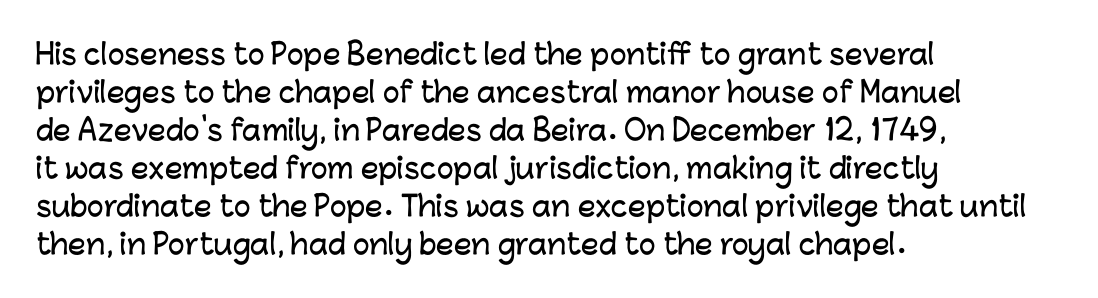
Q: Is the text italic (slanted)? A: No, it is upright.
Q: Is the typeface a serif or a sans-serif typeface? A: Sans-serif.
Q: Is the text underlined? A: No.
Q: How is the paragraph aligned? A: Left-aligned.
Q: Is the spacing between letters normal or unusually wide? A: Normal.
Q: Is the spacing between lines tight, normal or loose? A: Normal.
Q: Width (condensed, normal, or wide)? A: Normal.
Q: Stroke contrast? A: Low.
Q: x-height? A: Medium.
Q: Monospaced? A: No.
